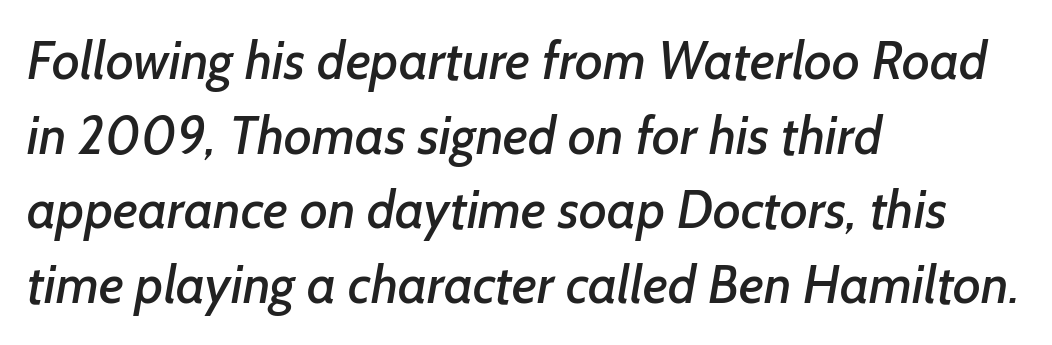
{"serif": "no", "width": "normal", "stroke_contrast": "low", "x_height": "medium", "monospaced": "no", "underline": "no", "align": "left", "line_spacing": "normal", "line_spacing_ratio": 1.41, "letter_spacing": "normal", "letter_spacing_em": 0.0, "glyph_px": 53}
